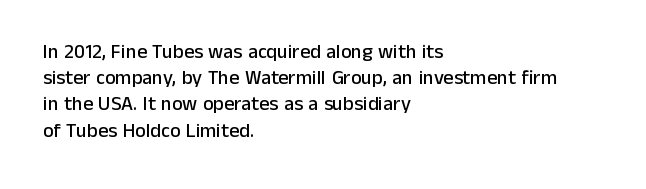
{"italic": "no", "underline": "no", "align": "left", "line_spacing": "normal", "line_spacing_ratio": 1.31, "letter_spacing": "normal", "letter_spacing_em": 0.0, "glyph_px": 20}
